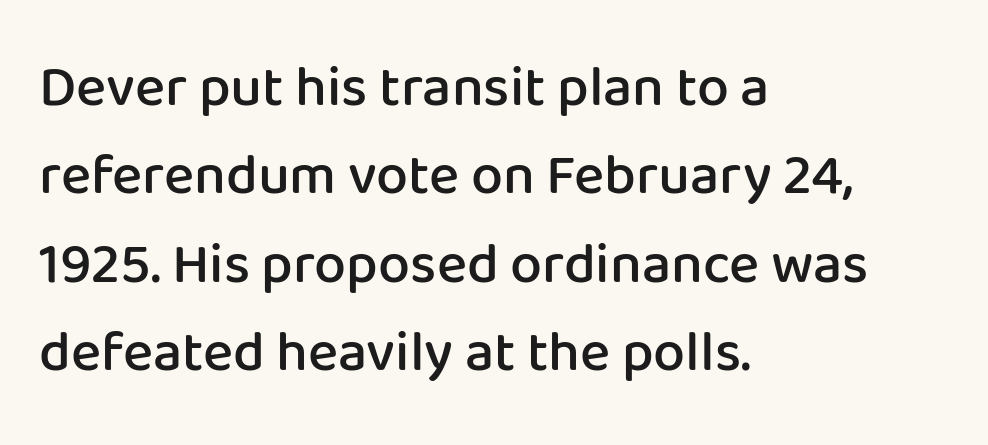
Q: Is the text bold? A: Semi-bold.
Q: Is the text italic (slanted)? A: No, it is upright.
Q: Is the typeface a serif or a sans-serif typeface? A: Sans-serif.
Q: Is the text underlined? A: No.
Q: How is the paragraph aligned? A: Left-aligned.
Q: Is the spacing between letters normal or unusually wide? A: Normal.
Q: Is the spacing between lines tight, normal or loose? A: Normal.
Q: Width (condensed, normal, or wide)? A: Normal.
Q: Stroke contrast? A: Low.
Q: x-height? A: Medium.
Q: Monospaced? A: No.
